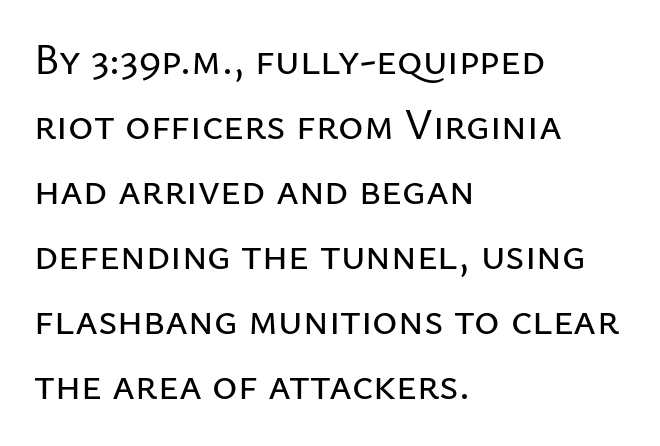
Rows of type keep a routine distance in the vertical direction. Decoration check: the copy has no underline. No feet cap the strokes, marking this as sans-serif type. What stands out about the letter spacing? Nothing — it is the standard amount. The compositor pushed each line to the left boundary. Posture: vertical.
